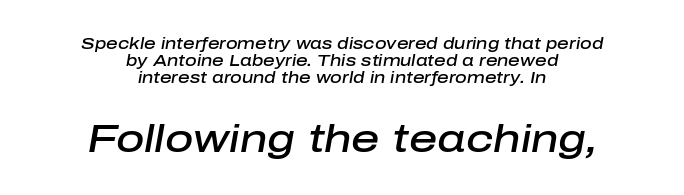
The font's italic variant was chosen for this text. Here the designer chose a conventional face with non-uniform glyph widths. Look at the tracking — it's just the regular setting, nothing added. The block sitting lower on the canvas is the one with enlarged characters. The lines are quadded center. Type without underlining.
